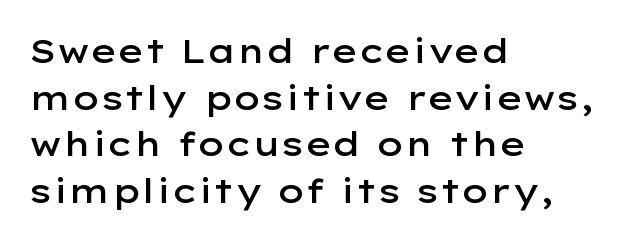
The image shows 34 px semibold, wide sans-serif type, upright; set left-aligned, normal line spacing (1.37x), normal letter spacing, not underlined; low stroke contrast and a medium x-height.
